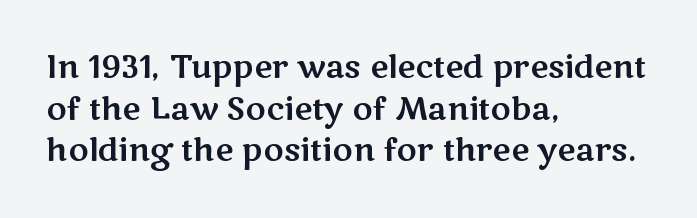
Q: Is the text italic (slanted)? A: No, it is upright.
Q: Is the typeface a serif or a sans-serif typeface? A: Sans-serif.
Q: Is the text underlined? A: No.
Q: How is the paragraph aligned? A: Left-aligned.
Q: Is the spacing between letters normal or unusually wide? A: Normal.
Q: Is the spacing between lines tight, normal or loose? A: Normal.
Q: Width (condensed, normal, or wide)? A: Wide.
Q: Stroke contrast? A: Medium.
Q: x-height? A: Medium.
Q: Monospaced? A: No.
